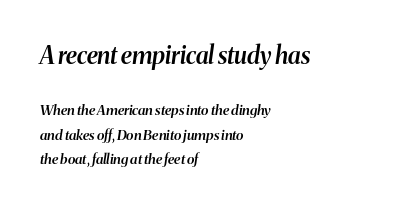
The image shows 24 px text type, italic (leaning right); set left-aligned, line spacing 1.75x, normal letter spacing, not underlined; the first (top) block is 1.71x larger.
